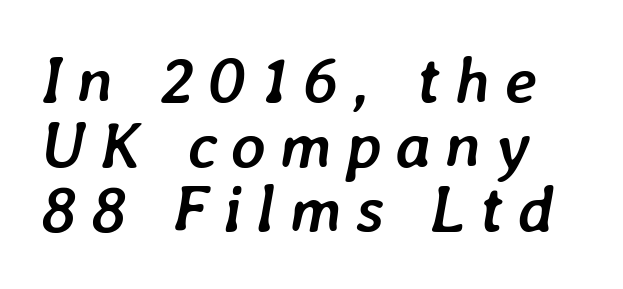
Each row of text sits above clean, open space. Regarding leading, the lines here are crowded together. Here the designer chose a conventional face with non-uniform glyph widths. The lettering tilts uniformly, giving the passage an italic look. How are the letters spaced? Widely, with obvious added tracking. In terms of weight, the rendering is a true, heavy bold.
